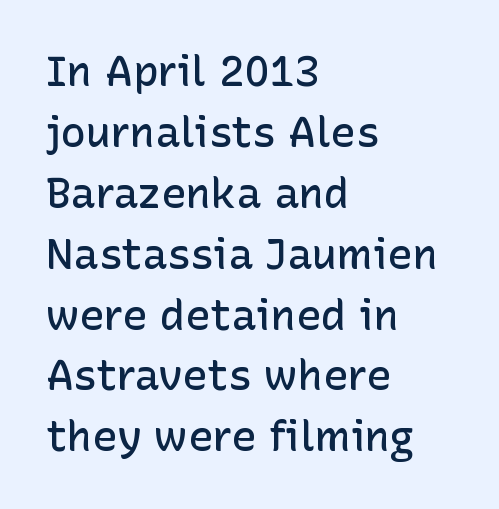
The image shows 42 px semibold sans-serif type, upright; set left-aligned, normal line spacing (1.45x), normal letter spacing, not underlined; low stroke contrast and a medium x-height.
